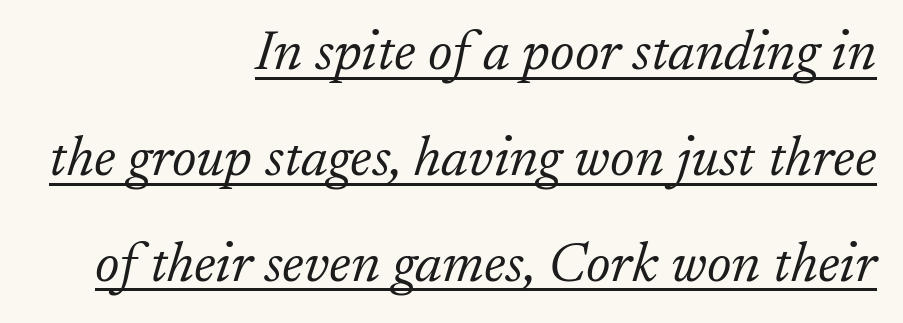
{"serif": "yes", "italic": "yes", "lean": "right", "slant_degrees": 17, "bold": "no", "weight": "light", "width": "normal", "stroke_contrast": "low", "x_height": "small", "monospaced": "no", "underline": "yes", "align": "right", "line_spacing_ratio": 1.89, "letter_spacing": "normal", "letter_spacing_em": 0.0, "glyph_px": 56}
